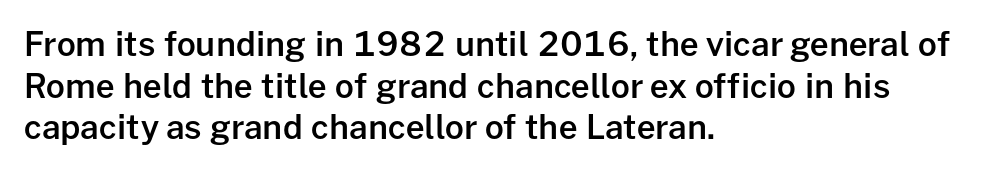
The image shows 33 px semibold sans-serif type, upright; set left-aligned, normal line spacing (1.26x), normal letter spacing, not underlined; low stroke contrast and a medium x-height.
